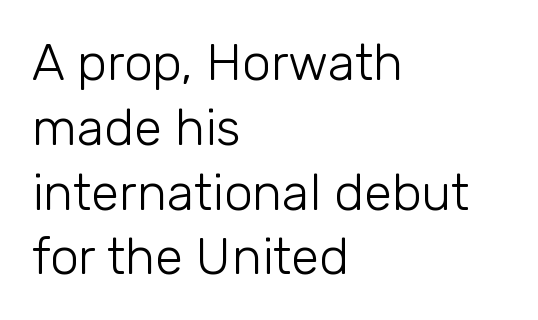
The image shows 51 px light sans-serif type, upright; set left-aligned, normal line spacing (1.27x), normal letter spacing, not underlined; low stroke contrast and a medium x-height.
